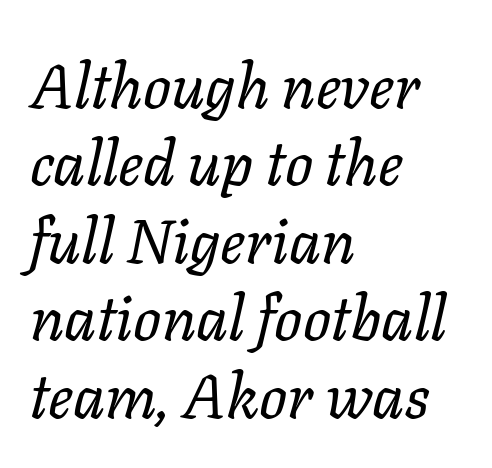
{"italic": "yes", "lean": "right", "slant_degrees": 11, "bold": "no", "weight": "regular", "width": "normal", "stroke_contrast": "low", "x_height": "medium", "monospaced": "no", "underline": "no", "align": "left", "line_spacing": "normal", "line_spacing_ratio": 1.25, "letter_spacing": "normal", "letter_spacing_em": 0.0, "glyph_px": 62}
